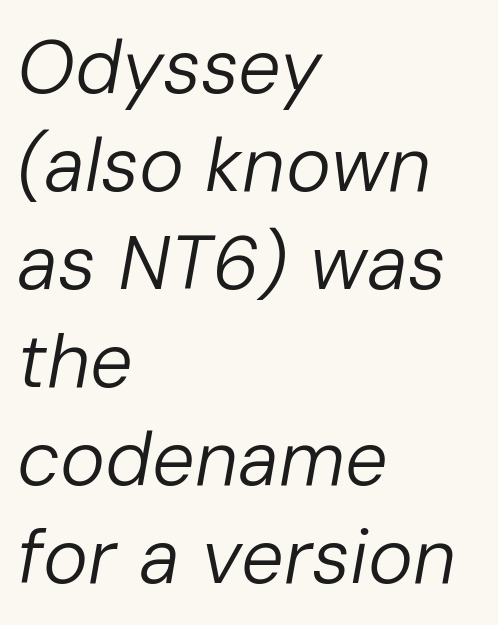
{"italic": "yes", "lean": "right", "slant_degrees": 10, "bold": "no", "weight": "regular", "width": "normal", "stroke_contrast": "low", "x_height": "medium", "monospaced": "no", "underline": "no", "align": "left", "line_spacing": "normal", "line_spacing_ratio": 1.29, "letter_spacing": "normal", "letter_spacing_em": 0.0, "glyph_px": 76}
